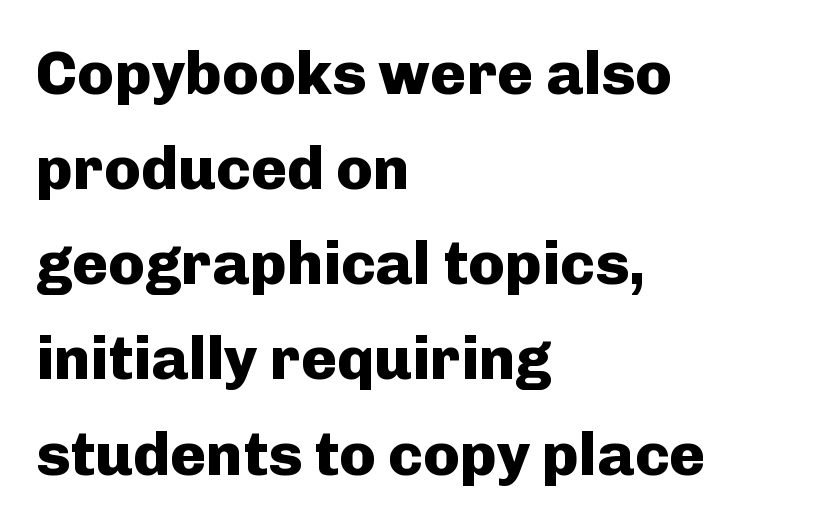
Q: Is the text bold? A: Yes.
Q: Is the text italic (slanted)? A: No, it is upright.
Q: Is the typeface a serif or a sans-serif typeface? A: Sans-serif.
Q: Is the text underlined? A: No.
Q: How is the paragraph aligned? A: Left-aligned.
Q: Is the spacing between letters normal or unusually wide? A: Normal.
Q: Is the spacing between lines tight, normal or loose? A: Normal.
Q: Width (condensed, normal, or wide)? A: Normal.
Q: Stroke contrast? A: Low.
Q: x-height? A: Medium.
Q: Monospaced? A: No.
